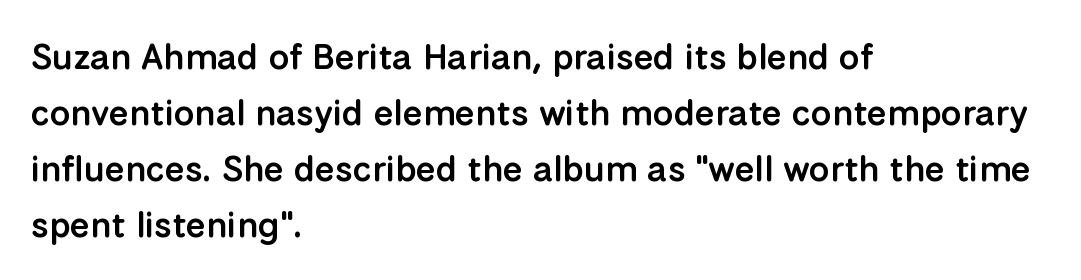
{"serif": "no", "italic": "no", "bold": "semi", "weight": "semibold", "width": "normal", "stroke_contrast": "low", "x_height": "medium", "monospaced": "no", "underline": "no", "align": "left", "line_spacing": "normal", "line_spacing_ratio": 1.56, "letter_spacing": "normal", "letter_spacing_em": 0.0, "glyph_px": 36}
